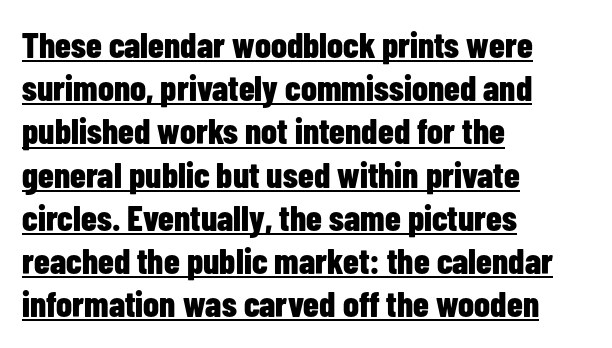
Q: Is the text bold? A: Yes.
Q: Is the text italic (slanted)? A: No, it is upright.
Q: Is the typeface a serif or a sans-serif typeface? A: Sans-serif.
Q: Is the text underlined? A: Yes.
Q: How is the paragraph aligned? A: Left-aligned.
Q: Is the spacing between letters normal or unusually wide? A: Normal.
Q: Width (condensed, normal, or wide)? A: Condensed.
Q: Stroke contrast? A: Low.
Q: x-height? A: Medium.
Q: Monospaced? A: No.
